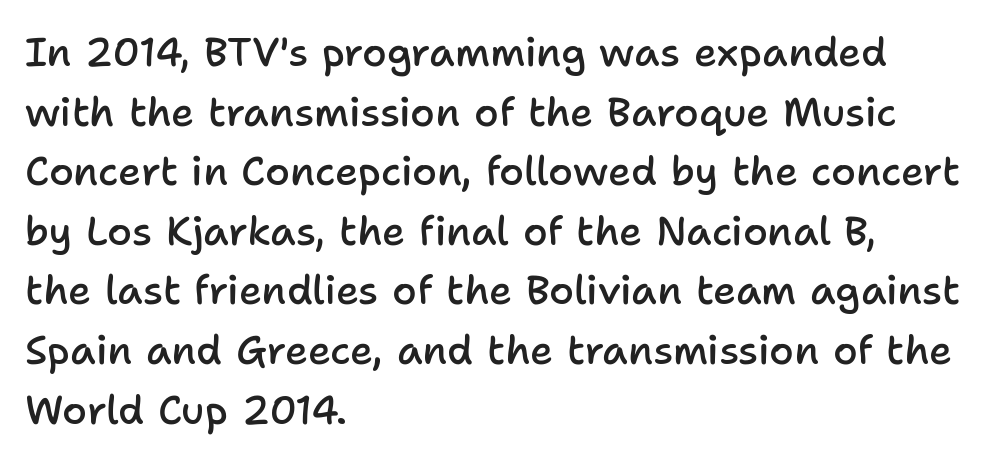
Q: Is the text bold? A: Semi-bold.
Q: Is the text italic (slanted)? A: No, it is upright.
Q: Is the typeface a serif or a sans-serif typeface? A: Sans-serif.
Q: Is the text underlined? A: No.
Q: How is the paragraph aligned? A: Left-aligned.
Q: Is the spacing between letters normal or unusually wide? A: Normal.
Q: Is the spacing between lines tight, normal or loose? A: Normal.
Q: Width (condensed, normal, or wide)? A: Normal.
Q: Stroke contrast? A: Low.
Q: x-height? A: Medium.
Q: Monospaced? A: No.
